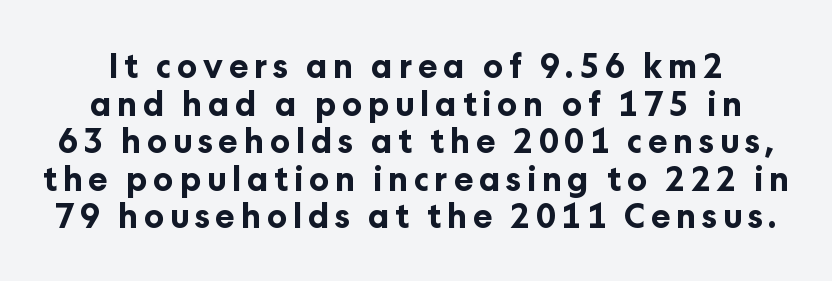
Upright lettering throughout. The glyphs have the mass of a bold cut. Each letter's strokes conclude bluntly, with no projecting serifs. A typesetter would call this proportional, since set widths differ per character.
